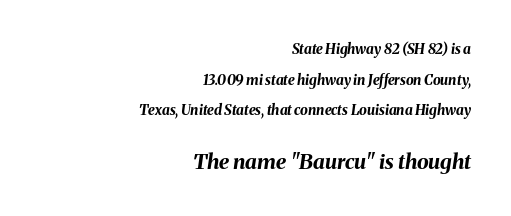
The rendering keeps characters at their native spacing. Teacher's note: observe the even right margin — that is flush-right alignment. When letters slant like this, we call the style italic. Unmarked baselines from the first word to the last. Block two is the big one; block one sits smaller above it. Successive baselines arrive slowly, with a big drop between each.
